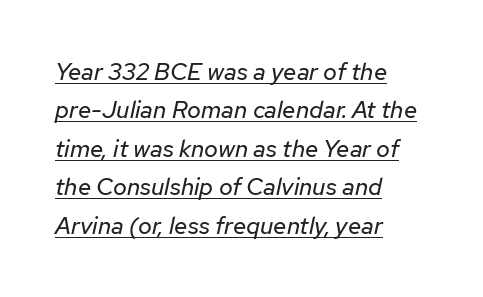
{"italic": "yes", "lean": "right", "slant_degrees": 12, "bold": "no", "underline": "yes", "align": "left", "line_spacing": "normal", "line_spacing_ratio": 1.6, "letter_spacing": "normal", "letter_spacing_em": 0.0, "glyph_px": 24}
